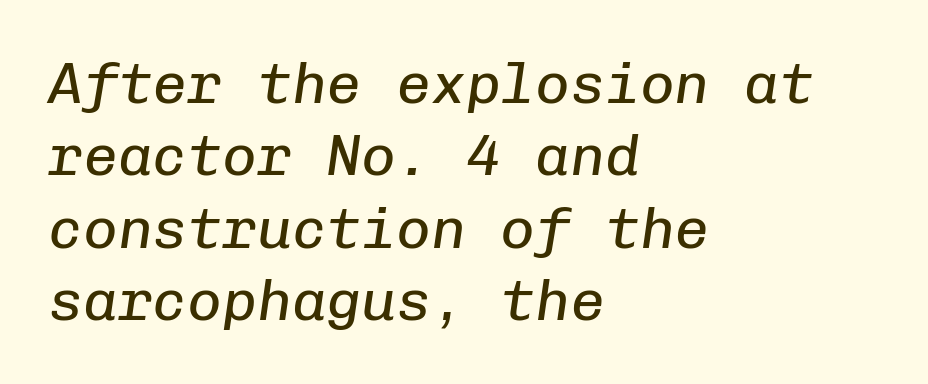
The image shows 58 px regular-weight type, italic (leaning right), monospaced; set left-aligned, normal line spacing (1.25x), normal letter spacing, not underlined; low stroke contrast and a medium x-height.
